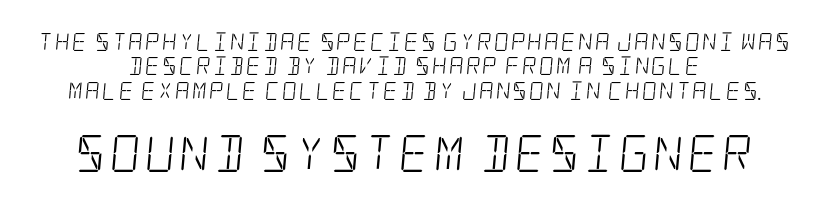
Compared with a flush-left layout, this one balances lines on the center instead. These glyphs show unthickened strokes, regular width or finer. The passage shown stacks its lines at a standard gap. Which of the two is more prominent by size? The second, at the bottom. Descenders hang freely into open space.
